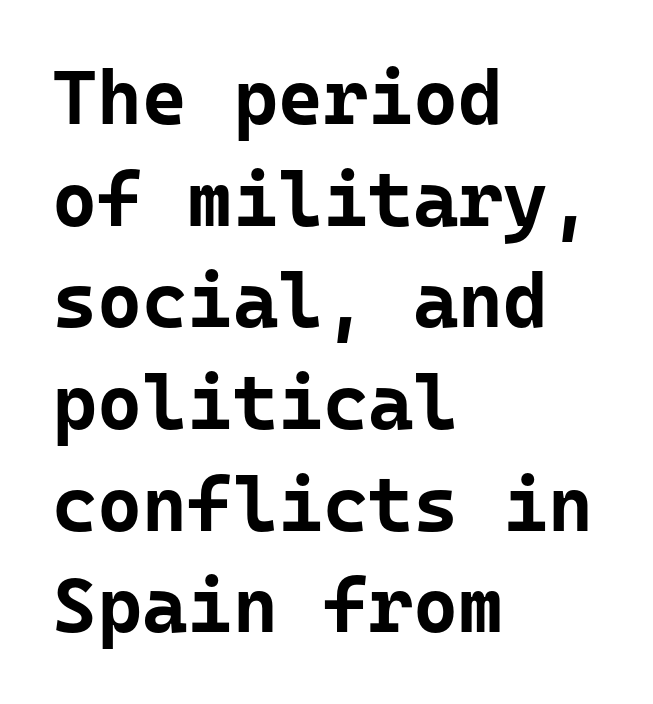
{"serif": "no", "italic": "no", "bold": "yes", "weight": "bold", "width": "normal", "stroke_contrast": "low", "x_height": "medium", "monospaced": "yes", "underline": "no", "align": "left", "line_spacing": "normal", "line_spacing_ratio": 1.32, "letter_spacing": "normal", "letter_spacing_em": 0.0, "glyph_px": 77}
